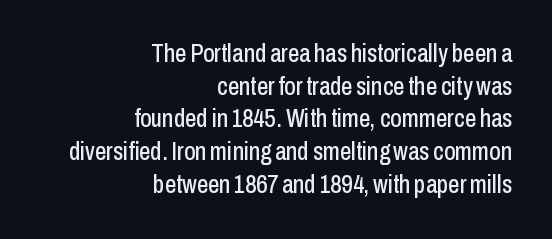
Q: Is the text italic (slanted)? A: No, it is upright.
Q: Is the text underlined? A: No.
Q: How is the paragraph aligned? A: Right-aligned.
Q: Is the spacing between letters normal or unusually wide? A: Normal.
Q: Is the spacing between lines tight, normal or loose? A: Normal.
